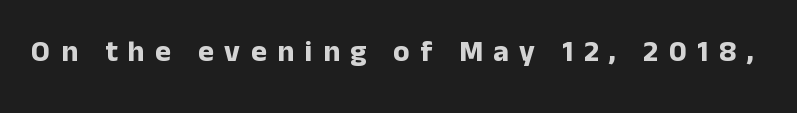
Q: Is the text bold? A: Yes.
Q: Is the text italic (slanted)? A: No, it is upright.
Q: Is the typeface a serif or a sans-serif typeface? A: Sans-serif.
Q: Is the text underlined? A: No.
Q: Is the spacing between letters normal or unusually wide? A: Unusually wide.
Q: Width (condensed, normal, or wide)? A: Normal.
Q: Stroke contrast? A: Low.
Q: x-height? A: Medium.
Q: Monospaced? A: No.
